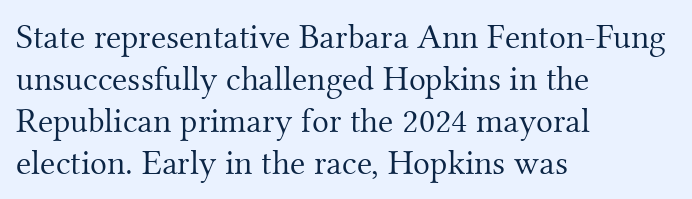
{"serif": "yes", "italic": "no", "bold": "no", "weight": "light", "width": "normal", "stroke_contrast": "medium", "x_height": "small", "monospaced": "no", "underline": "no", "align": "left", "line_spacing_ratio": 1.2, "letter_spacing": "normal", "letter_spacing_em": 0.0, "glyph_px": 35}
